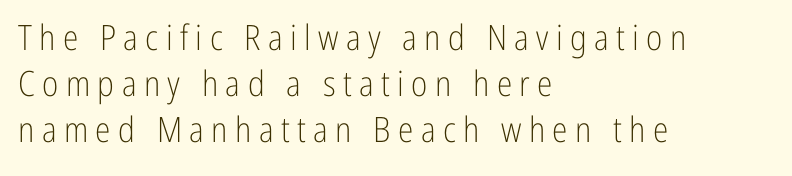
Q: Is the text bold? A: No.
Q: Is the text italic (slanted)? A: No, it is upright.
Q: Is the typeface a serif or a sans-serif typeface? A: Sans-serif.
Q: Is the text underlined? A: No.
Q: How is the paragraph aligned? A: Left-aligned.
Q: Is the spacing between letters normal or unusually wide? A: Unusually wide.
Q: Is the spacing between lines tight, normal or loose? A: Normal.
Q: Width (condensed, normal, or wide)? A: Condensed.
Q: Stroke contrast? A: Low.
Q: x-height? A: Medium.
Q: Monospaced? A: No.
